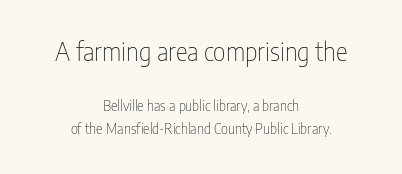
Q: Is the text bold? A: No.
Q: Is the text italic (slanted)? A: No, it is upright.
Q: Is the text underlined? A: No.
Q: How is the paragraph aligned? A: Centered.
Q: Is the spacing between letters normal or unusually wide? A: Normal.
Q: Is the spacing between lines tight, normal or loose? A: Normal.
Q: Which block of text is set in a larger size, the first (top) or the second (bottom)? A: The first (top) one.
